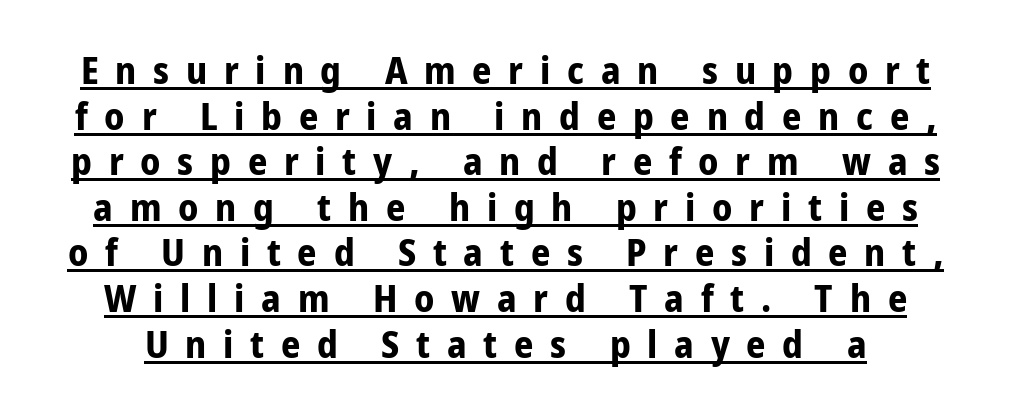
The image shows 38 px bold, condensed sans-serif type, upright; set line spacing 1.2x, unusually wide letter spacing (+0.44 em), underlined; low stroke contrast and a medium x-height.
